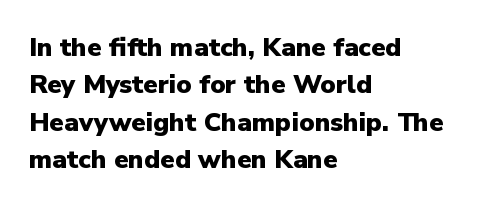
Q: Is the text bold? A: Yes.
Q: Is the text italic (slanted)? A: No, it is upright.
Q: Is the text underlined? A: No.
Q: How is the paragraph aligned? A: Left-aligned.
Q: Is the spacing between letters normal or unusually wide? A: Normal.
Q: Is the spacing between lines tight, normal or loose? A: Normal.
